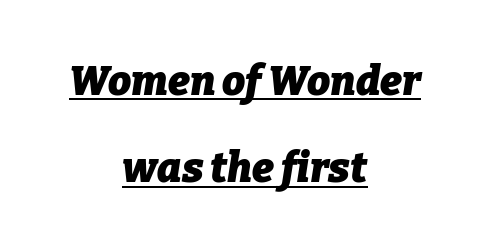
Think of a printed novel: that variable character pitch is what you see here. Line starts and ends both wander, symmetrically. The line-height multiplier appears high, well above default. This is underlined copy, the kind a proofreader might mark for attention. Emphasis by weight is at full strength: bold.
